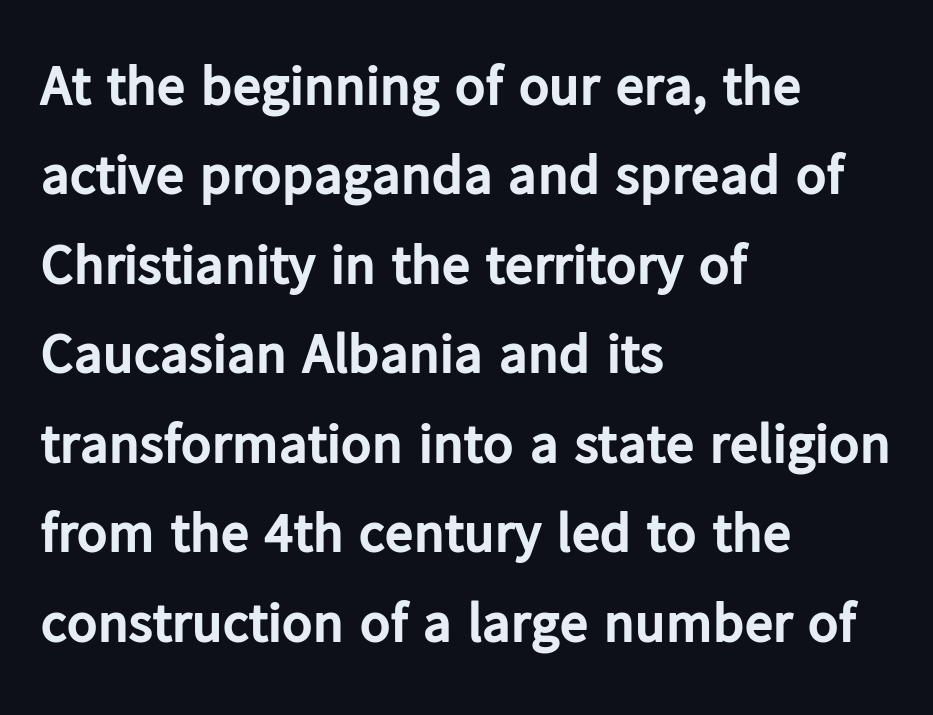
{"serif": "no", "italic": "no", "bold": "yes", "weight": "bold", "width": "normal", "stroke_contrast": "low", "x_height": "medium", "monospaced": "no", "underline": "no", "align": "left", "line_spacing": "normal", "line_spacing_ratio": 1.57, "letter_spacing": "normal", "letter_spacing_em": 0.0, "glyph_px": 57}
